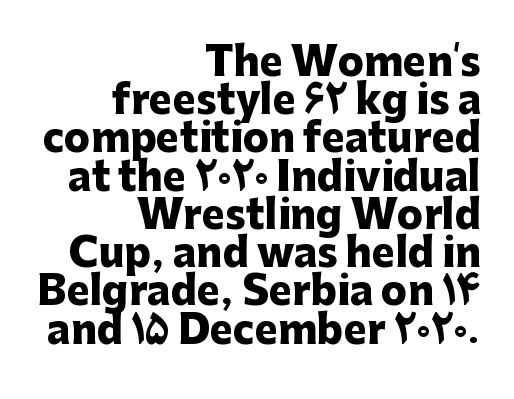
{"serif": "no", "italic": "no", "bold": "yes", "weight": "heavy", "width": "normal", "stroke_contrast": "low", "x_height": "medium", "monospaced": "no", "underline": "no", "align": "right", "line_spacing": "tight", "line_spacing_ratio": 0.98, "letter_spacing": "normal", "letter_spacing_em": 0.0, "glyph_px": 39}
